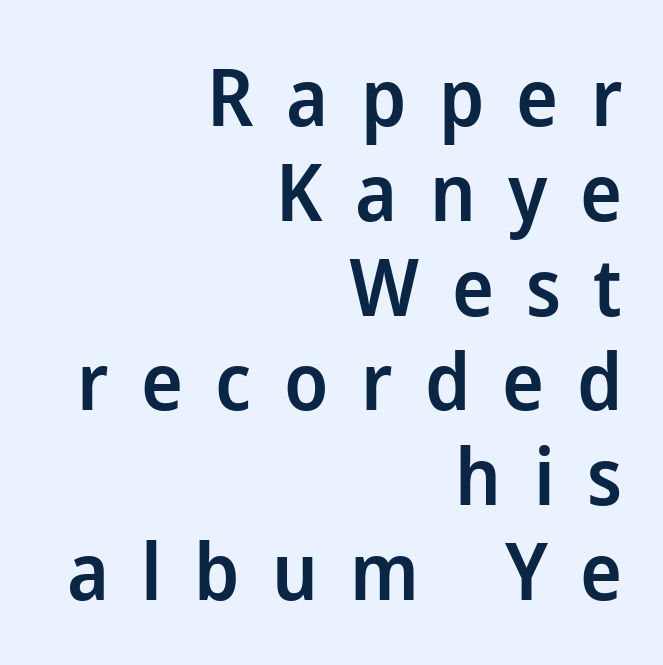
{"serif": "no", "italic": "no", "bold": "semi", "weight": "semibold", "width": "normal", "stroke_contrast": "low", "x_height": "medium", "monospaced": "no", "underline": "no", "align": "right", "line_spacing_ratio": 1.2, "letter_spacing": "wide", "letter_spacing_em": 0.41, "glyph_px": 79}
